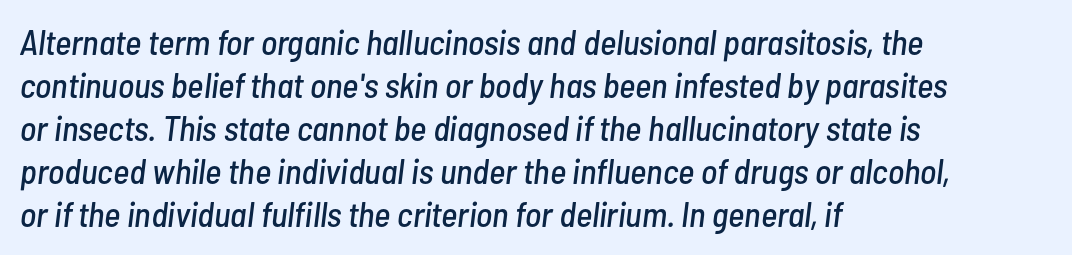
The image shows 35 px condensed type, italic (leaning right); set left-aligned, line spacing 1.23x, normal letter spacing, not underlined; low stroke contrast and a medium x-height.
